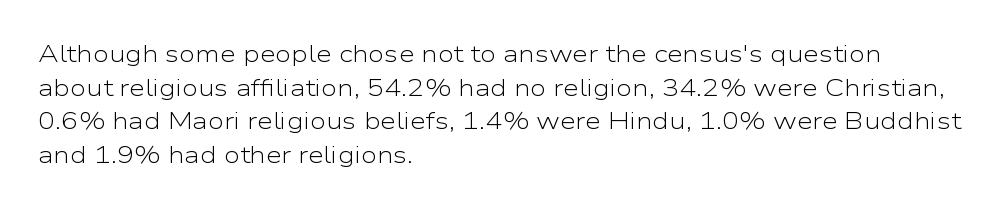
{"italic": "no", "bold": "no", "underline": "no", "align": "left", "line_spacing": "normal", "line_spacing_ratio": 1.46, "letter_spacing": "normal", "letter_spacing_em": 0.0, "glyph_px": 23}
